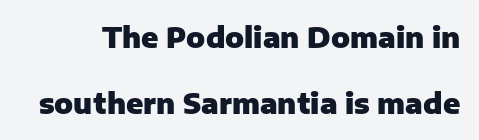
The image shows 28 px heavy sans-serif type, upright; set loose line spacing (2.35x), normal letter spacing, not underlined; low stroke contrast and a medium x-height.
